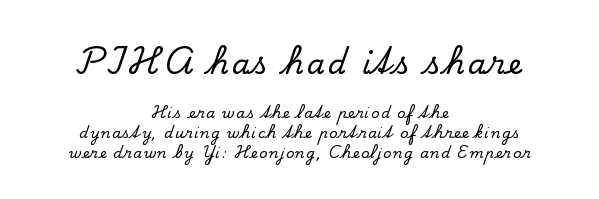
Q: Is the text italic (slanted)? A: Yes.
Q: Is the typeface a serif or a sans-serif typeface? A: Serif.
Q: Is the text underlined? A: No.
Q: How is the paragraph aligned? A: Centered.
Q: Is the spacing between lines tight, normal or loose? A: Normal.
Q: Which block of text is set in a larger size, the first (top) or the second (bottom)? A: The first (top) one.
Q: Width (condensed, normal, or wide)? A: Normal.
Q: Stroke contrast? A: Low.
Q: x-height? A: Small.
Q: Monospaced? A: No.
